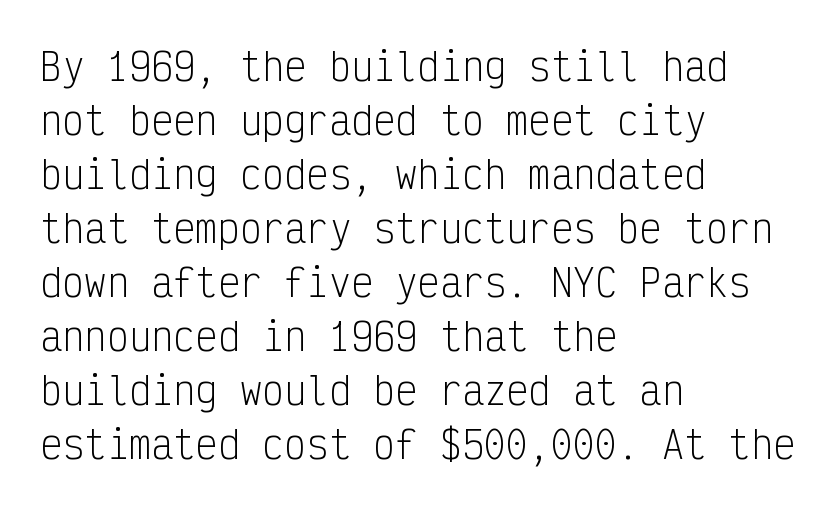
This sample uses an upright cut, with every glyph sitting square on the baseline. Horizontal bands of white between lines are of average thickness. Every character here occupies the same horizontal width, giving the sample a typewriter-like rhythm. Where is the straight margin? On the left. The type family on display is of the sans-serif kind.
